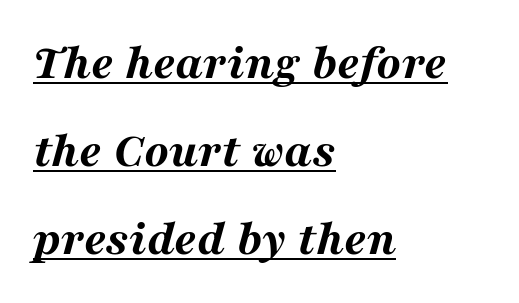
Strong, thick strokes mark this as bold type. Letter spacing: default. Spacing verdict: proportional, widths tailored to each character. This rendering uses left alignment, leaving the right contour irregular. The axis of the letterforms is tilted away from vertical. The sample's only ornament is a line tracing under the words.
